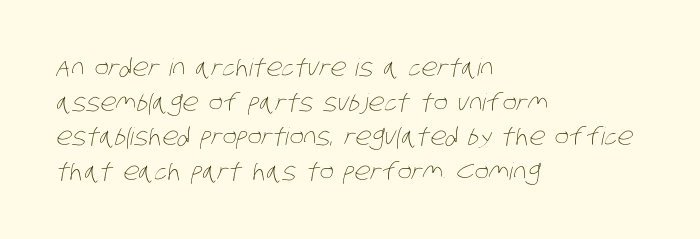
{"bold": "no", "underline": "no", "align": "left", "line_spacing": "normal", "line_spacing_ratio": 1.44, "letter_spacing": "normal", "letter_spacing_em": 0.0, "glyph_px": 24}
